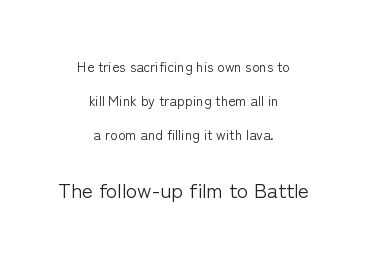
Q: Is the text bold? A: No.
Q: Is the text italic (slanted)? A: No, it is upright.
Q: Is the text underlined? A: No.
Q: How is the paragraph aligned? A: Centered.
Q: Is the spacing between letters normal or unusually wide? A: Normal.
Q: Is the spacing between lines tight, normal or loose? A: Loose.
Q: Which block of text is set in a larger size, the first (top) or the second (bottom)? A: The second (bottom) one.
